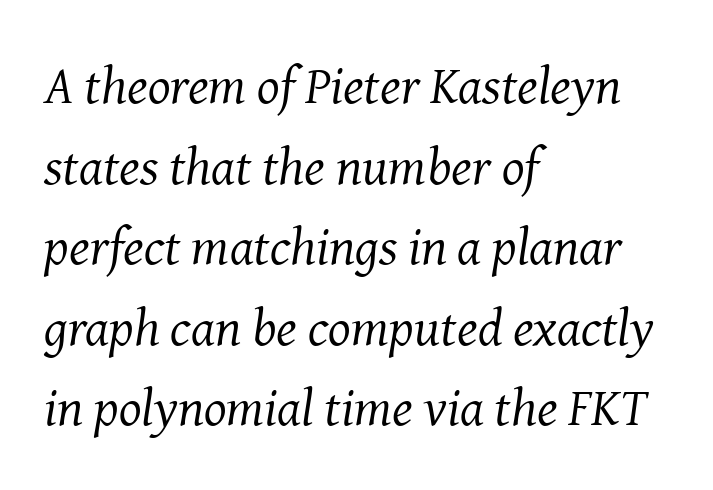
The image shows 53 px regular-weight serif type, italic (leaning right); set left-aligned, normal line spacing (1.52x), normal letter spacing, not underlined; medium stroke contrast and a medium x-height.
